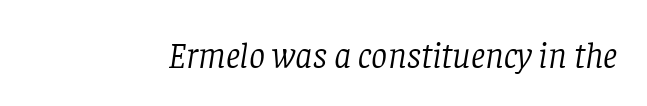
These lines keep a tight, regular rhythm from letter to letter. Unmarked baselines from the first word to the last. The typeface chosen for these lines features serifs. These lines were composed using italics. The passage shown is typed in a proportional face where columns would drift.
